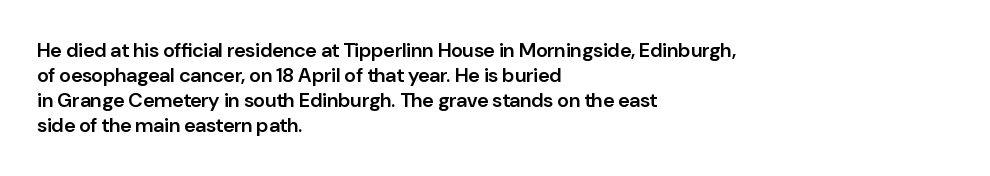
The image shows 20 px text type, upright; set left-aligned, normal line spacing (1.25x), normal letter spacing, not underlined.
